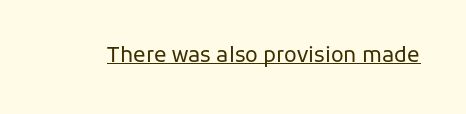
{"italic": "no", "bold": "no", "underline": "yes", "letter_spacing": "normal", "letter_spacing_em": 0.0, "glyph_px": 21}
